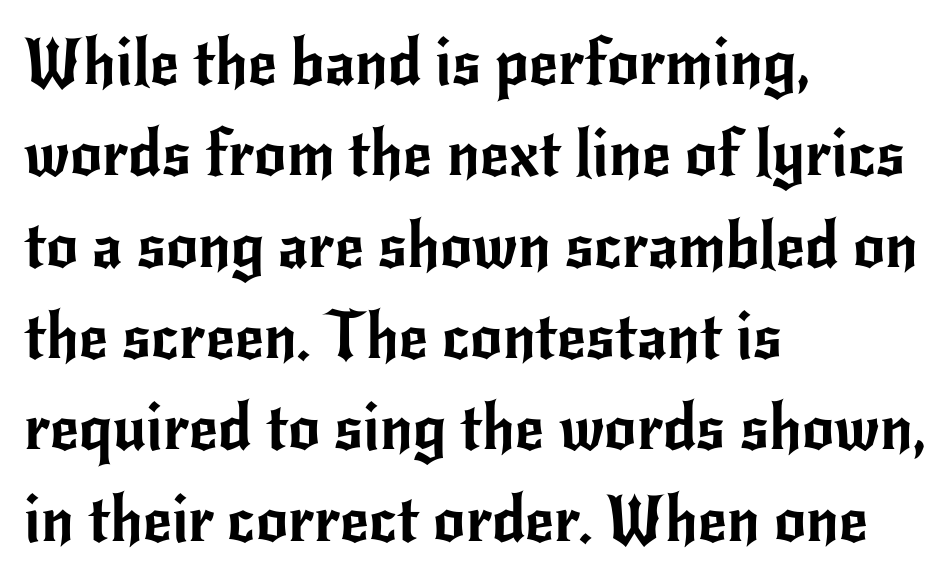
{"serif": "no", "italic": "no", "width": "normal", "stroke_contrast": "low", "x_height": "small", "monospaced": "no", "underline": "no", "align": "left", "line_spacing": "normal", "line_spacing_ratio": 1.45, "letter_spacing": "normal", "letter_spacing_em": 0.0, "glyph_px": 63}
